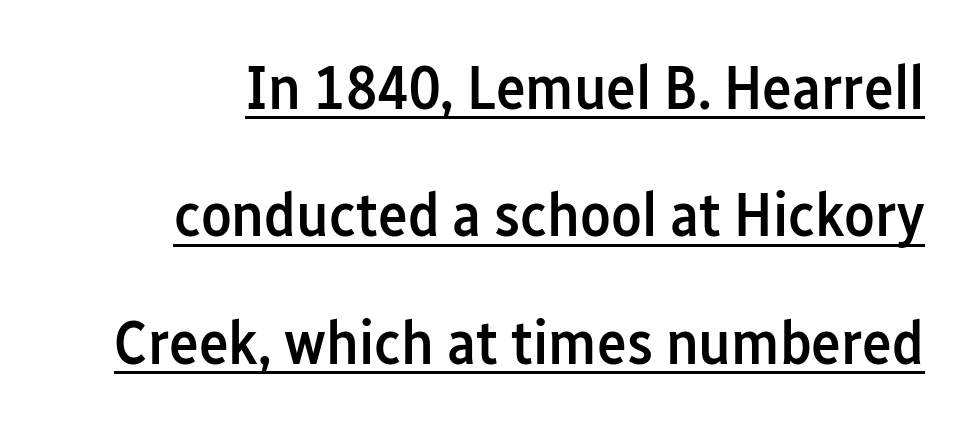
Q: Is the text bold? A: Semi-bold.
Q: Is the text italic (slanted)? A: No, it is upright.
Q: Is the typeface a serif or a sans-serif typeface? A: Sans-serif.
Q: Is the text underlined? A: Yes.
Q: Is the spacing between letters normal or unusually wide? A: Normal.
Q: Is the spacing between lines tight, normal or loose? A: Loose.
Q: Width (condensed, normal, or wide)? A: Condensed.
Q: Stroke contrast? A: Low.
Q: x-height? A: Medium.
Q: Monospaced? A: No.
